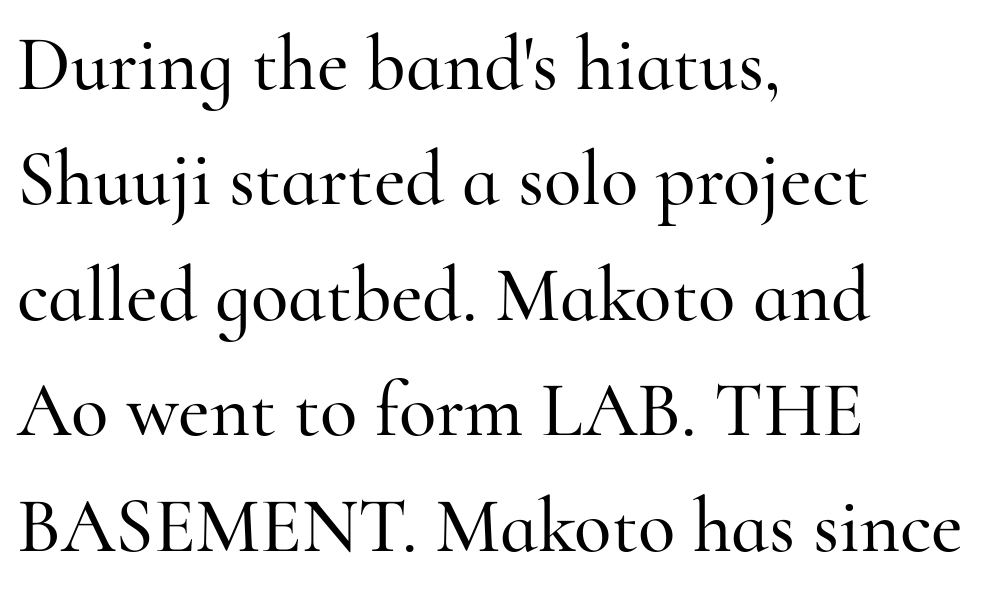
Where is the straight margin? On the left. It's the straight-up-and-down kind of type. Vertical spacing — default. These lines are rendered in a variable-pitch font. The letterforms sit shoulder to shoulder at normal distance. Underline: absent.
